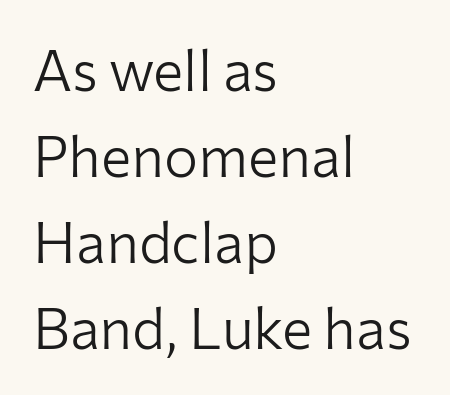
Q: Is the text bold? A: No.
Q: Is the text italic (slanted)? A: No, it is upright.
Q: Is the typeface a serif or a sans-serif typeface? A: Sans-serif.
Q: Is the text underlined? A: No.
Q: How is the paragraph aligned? A: Left-aligned.
Q: Is the spacing between letters normal or unusually wide? A: Normal.
Q: Is the spacing between lines tight, normal or loose? A: Normal.
Q: Width (condensed, normal, or wide)? A: Normal.
Q: Stroke contrast? A: Low.
Q: x-height? A: Medium.
Q: Monospaced? A: No.
